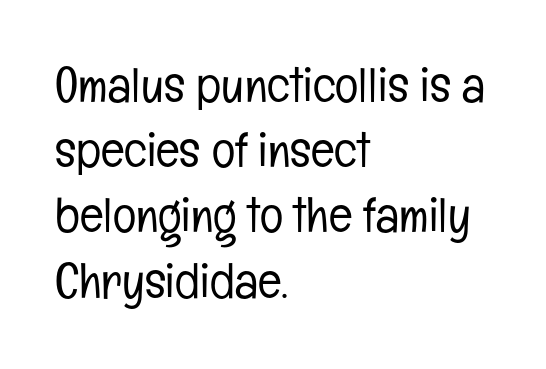
Q: Is the text bold? A: No.
Q: Is the text italic (slanted)? A: No, it is upright.
Q: Is the typeface a serif or a sans-serif typeface? A: Sans-serif.
Q: Is the text underlined? A: No.
Q: How is the paragraph aligned? A: Left-aligned.
Q: Is the spacing between letters normal or unusually wide? A: Normal.
Q: Is the spacing between lines tight, normal or loose? A: Normal.
Q: Width (condensed, normal, or wide)? A: Condensed.
Q: Stroke contrast? A: Low.
Q: x-height? A: Medium.
Q: Monospaced? A: No.
